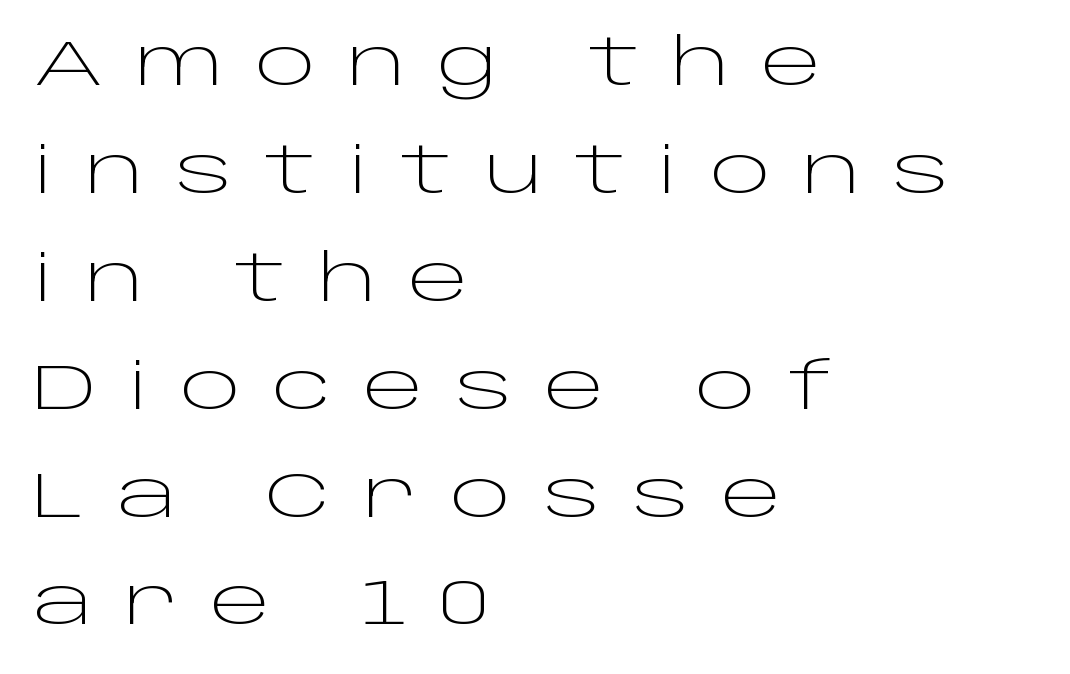
The image shows 65 px light, wide sans-serif type, upright; set left-aligned, normal line spacing (1.66x), unusually wide letter spacing (+0.48 em), not underlined; low stroke contrast and a large x-height.
